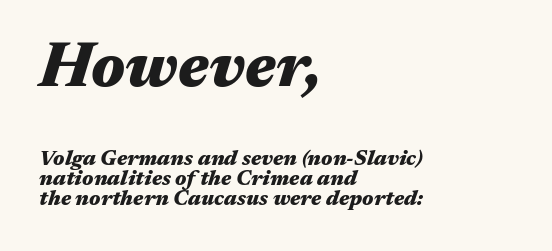
Block one is the big one; block two sits smaller underneath. Style check: oblique. The paragraph has a hard left edge and a soft right edge. Clear beneath every line of the passage.
